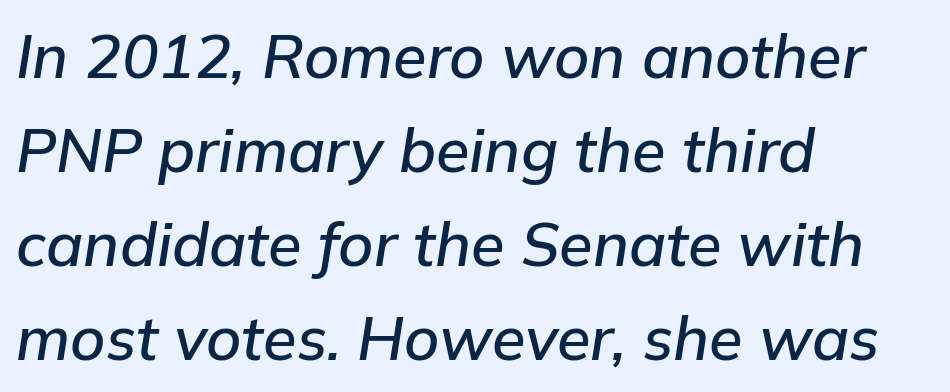
{"italic": "yes", "lean": "right", "slant_degrees": 9, "bold": "semi", "weight": "semibold", "width": "normal", "stroke_contrast": "low", "x_height": "medium", "monospaced": "no", "underline": "no", "align": "left", "line_spacing": "normal", "line_spacing_ratio": 1.54, "letter_spacing": "normal", "letter_spacing_em": 0.0, "glyph_px": 61}
